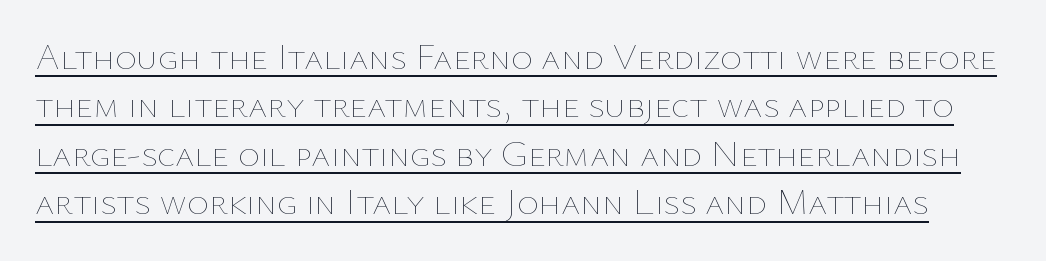
{"italic": "no", "bold": "no", "weight": "thin", "width": "normal", "stroke_contrast": "low", "x_height": "medium", "monospaced": "no", "underline": "yes", "line_spacing": "normal", "line_spacing_ratio": 1.31, "letter_spacing": "normal", "letter_spacing_em": 0.0, "glyph_px": 37}
